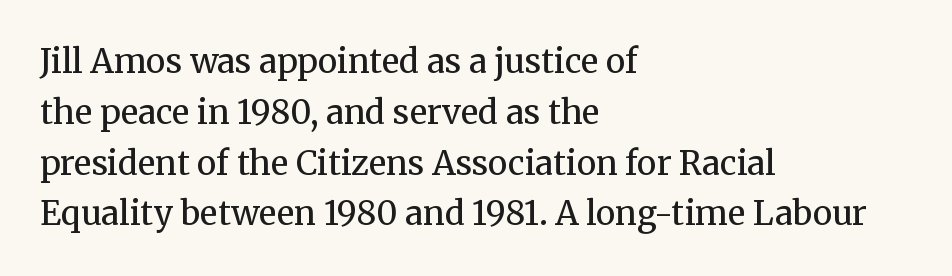
Q: Is the text bold? A: No.
Q: Is the text italic (slanted)? A: No, it is upright.
Q: Is the typeface a serif or a sans-serif typeface? A: Serif.
Q: Is the text underlined? A: No.
Q: How is the paragraph aligned? A: Left-aligned.
Q: Is the spacing between letters normal or unusually wide? A: Normal.
Q: Is the spacing between lines tight, normal or loose? A: Normal.
Q: Width (condensed, normal, or wide)? A: Normal.
Q: Stroke contrast? A: Medium.
Q: x-height? A: Medium.
Q: Monospaced? A: No.
